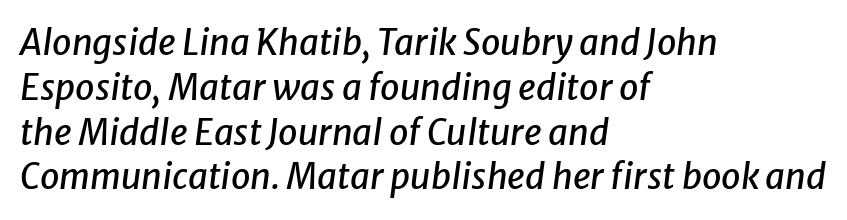
Varying glyph widths throughout — classic text-font behaviour. The tracking reads as untouched default to a designer's eye. Is the block centered? No — it sits flush against the left margin. The letters are slanted; this is an italic face.
